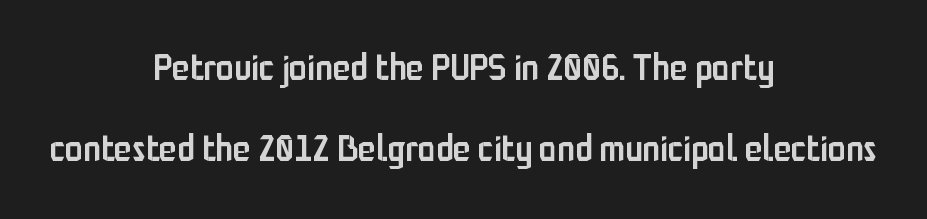
The typography opts for an upright posture over an oblique one. The letters advance in unequal steps, a hallmark of proportional type. Standard letterfit; no display-style spreading of the glyphs. The lines are quadded center. These lines stand farther apart than default settings would place them. The glyphs have the mass of a demibold cut, below bold.
